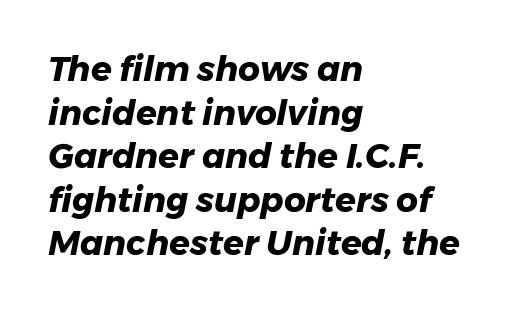
The image shows 34 px heavy type, italic (leaning right); set left-aligned, normal line spacing (1.28x), normal letter spacing, not underlined; low stroke contrast and a medium x-height.
